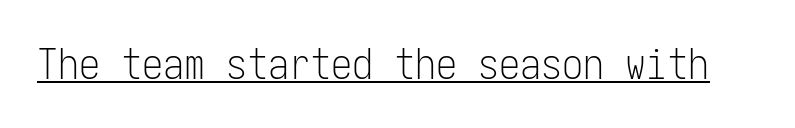
{"serif": "no", "italic": "no", "bold": "no", "weight": "light", "width": "condensed", "stroke_contrast": "low", "x_height": "medium", "underline": "yes", "letter_spacing": "normal", "letter_spacing_em": 0.0, "glyph_px": 42}
